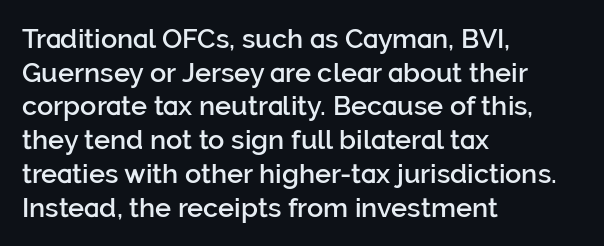
Does the copy run flush right? No — it runs flush left. The passage shown has conventional tracking throughout. Compared with an ordinary text face, these strokes are moderately heavier — a semibold. Unlike italic type, these characters show no tilt at all. No word sits above an underline.
